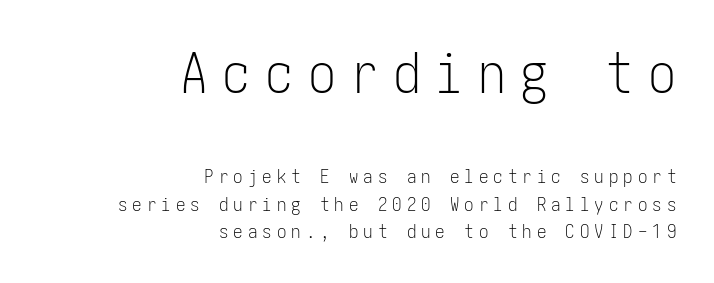
Q: Is the text bold? A: No.
Q: Is the text italic (slanted)? A: No, it is upright.
Q: Is the typeface a serif or a sans-serif typeface? A: Sans-serif.
Q: Is the text underlined? A: No.
Q: How is the paragraph aligned? A: Right-aligned.
Q: Is the spacing between letters normal or unusually wide? A: Unusually wide.
Q: Is the spacing between lines tight, normal or loose? A: Normal.
Q: Which block of text is set in a larger size, the first (top) or the second (bottom)? A: The first (top) one.
Q: Width (condensed, normal, or wide)? A: Condensed.
Q: Stroke contrast? A: Low.
Q: x-height? A: Medium.
